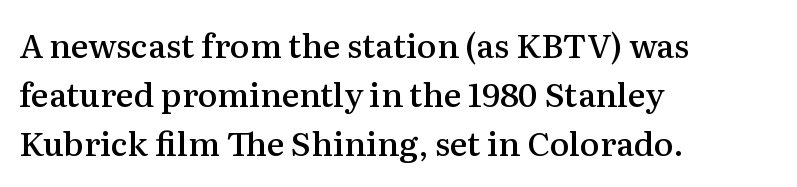
How are the letters spaced? Ordinarily, with no added tracking. Do the characters align in a grid? No, the font is proportional. These lines sit exactly where default settings would place them. Letters rest on an invisible, unmarked baseline.
